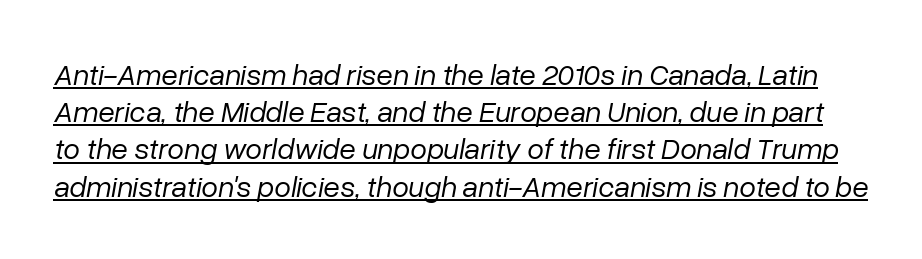
Q: Is the text bold? A: No.
Q: Is the text italic (slanted)? A: Yes, it leans right by about 10 degrees.
Q: Is the text underlined? A: Yes.
Q: Is the spacing between letters normal or unusually wide? A: Normal.
Q: Width (condensed, normal, or wide)? A: Normal.
Q: Stroke contrast? A: Low.
Q: x-height? A: Medium.
Q: Monospaced? A: No.
